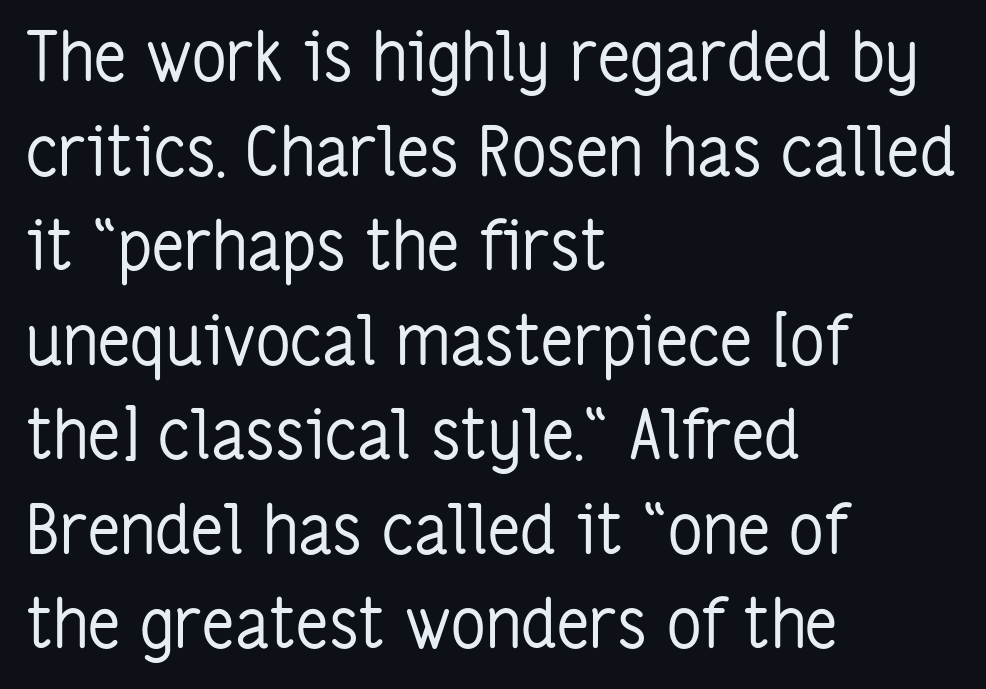
Q: Is the text bold? A: No.
Q: Is the text italic (slanted)? A: No, it is upright.
Q: Is the typeface a serif or a sans-serif typeface? A: Sans-serif.
Q: Is the text underlined? A: No.
Q: How is the paragraph aligned? A: Left-aligned.
Q: Is the spacing between letters normal or unusually wide? A: Normal.
Q: Is the spacing between lines tight, normal or loose? A: Normal.
Q: Width (condensed, normal, or wide)? A: Condensed.
Q: Stroke contrast? A: Low.
Q: x-height? A: Medium.
Q: Monospaced? A: No.
